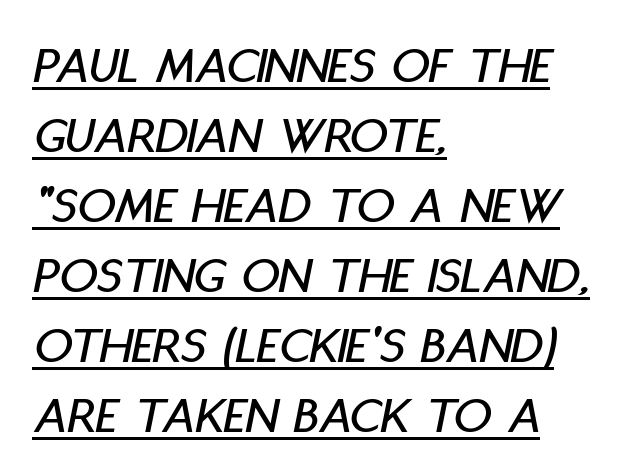
Q: Is the text italic (slanted)? A: Yes, it leans right by about 11 degrees.
Q: Is the text underlined? A: Yes.
Q: How is the paragraph aligned? A: Left-aligned.
Q: Is the spacing between letters normal or unusually wide? A: Normal.
Q: Is the spacing between lines tight, normal or loose? A: Normal.
Q: Width (condensed, normal, or wide)? A: Condensed.
Q: Stroke contrast? A: Low.
Q: x-height? A: Large.
Q: Monospaced? A: No.
